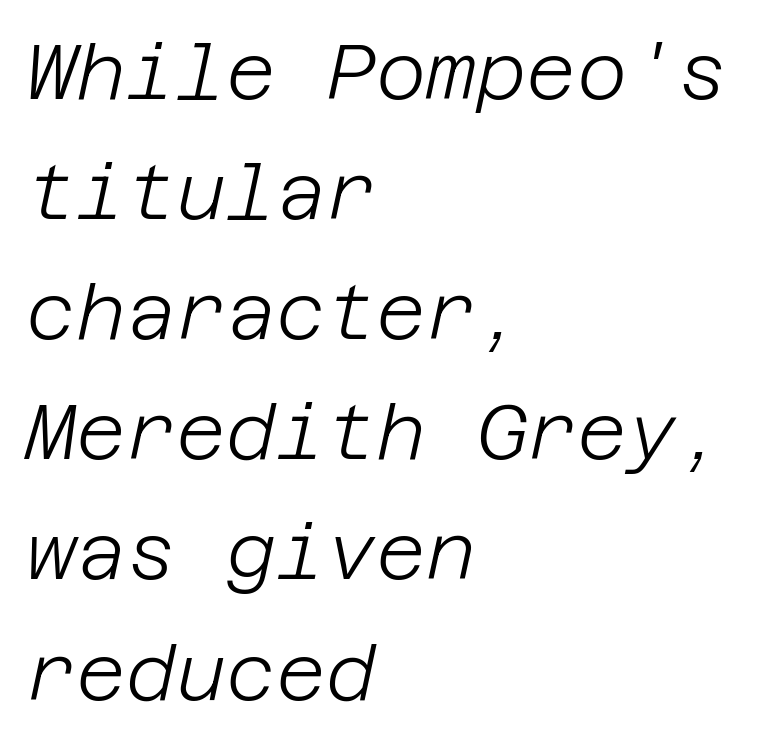
Q: Is the text bold? A: No.
Q: Is the text italic (slanted)? A: Yes, it leans right by about 12 degrees.
Q: Is the text underlined? A: No.
Q: How is the paragraph aligned? A: Left-aligned.
Q: Is the spacing between letters normal or unusually wide? A: Normal.
Q: Is the spacing between lines tight, normal or loose? A: Normal.
Q: Width (condensed, normal, or wide)? A: Normal.
Q: Stroke contrast? A: Low.
Q: x-height? A: Large.
